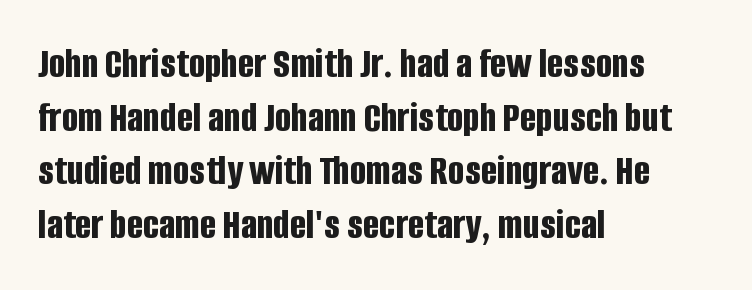
Unlike a traditional serif, this face leaves its strokes unadorned. Vertical spacing — default. The letters stand upright; this is a roman face. A typesetter would call this proportional, since set widths differ per character. The horizontal fit of the characters is conventional and even. This rendering features lettering with no underline.
